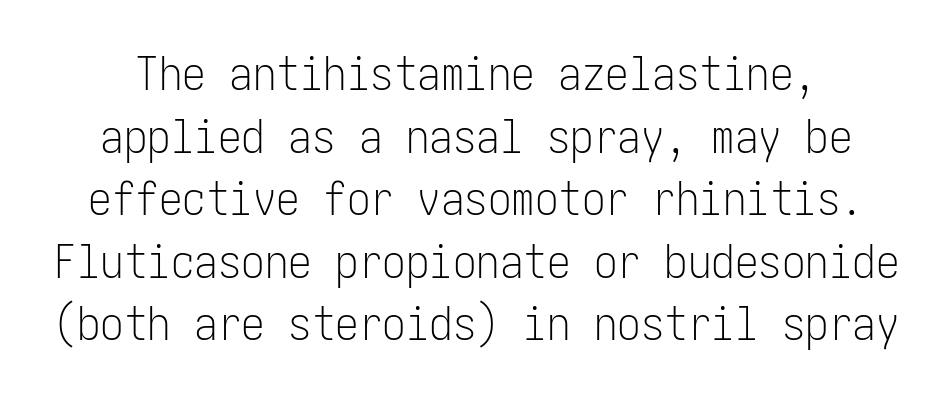
{"serif": "no", "italic": "no", "bold": "no", "weight": "light", "width": "condensed", "stroke_contrast": "low", "x_height": "medium", "underline": "no", "line_spacing": "normal", "line_spacing_ratio": 1.33, "letter_spacing": "normal", "letter_spacing_em": 0.0, "glyph_px": 47}
